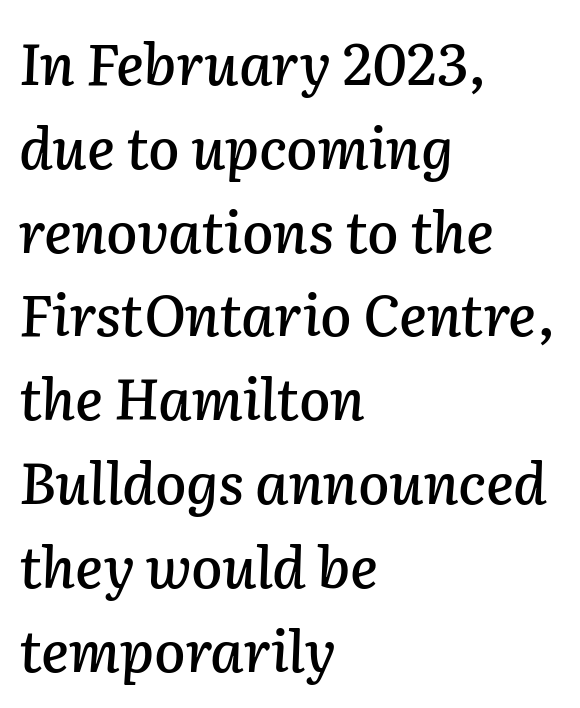
{"italic": "yes", "lean": "right", "slant_degrees": 2, "width": "normal", "stroke_contrast": "low", "x_height": "medium", "monospaced": "no", "underline": "no", "align": "left", "line_spacing": "normal", "line_spacing_ratio": 1.47, "letter_spacing": "normal", "letter_spacing_em": 0.0, "glyph_px": 57}
